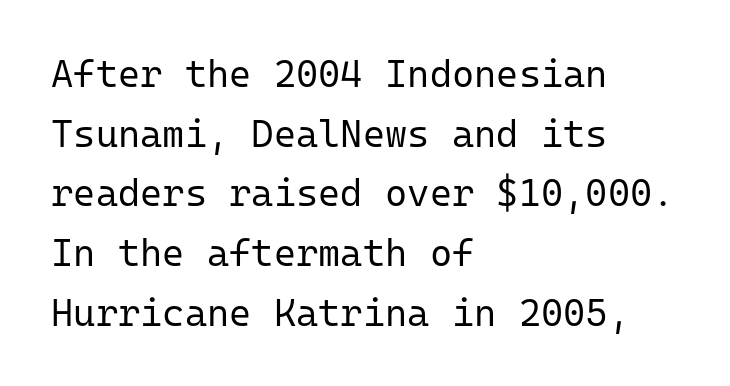
Interline gaps are of average width in this sample. Stems and bowls with no extra thickness — not bold. Do the characters align in a grid? Yes, the font is monospaced. Does the lettering tilt? It doesn't — this is upright. A classic flush-left, rag-right setting is used for this passage. The area under the type is left untouched.
